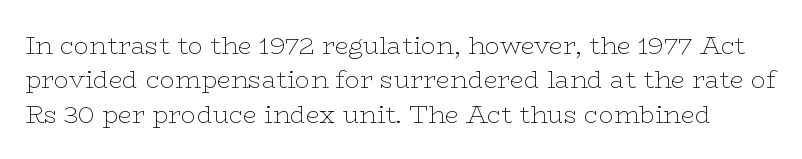
Q: Is the text bold? A: No.
Q: Is the text italic (slanted)? A: No, it is upright.
Q: Is the text underlined? A: No.
Q: Is the spacing between letters normal or unusually wide? A: Normal.
Q: Is the spacing between lines tight, normal or loose? A: Normal.
